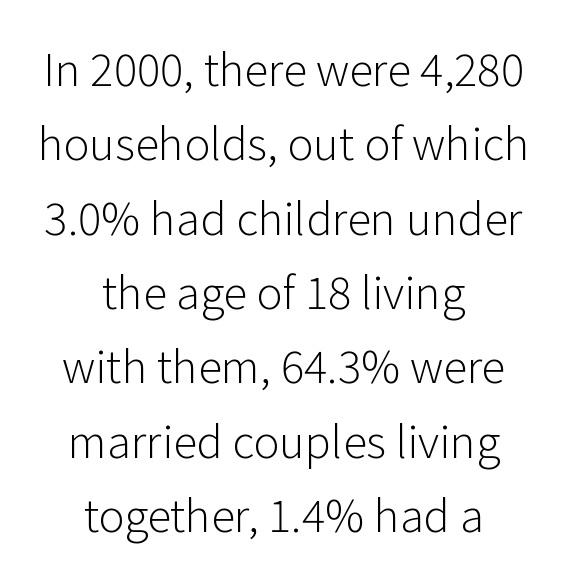
Unlike a traditional serif, this face leaves its strokes unadorned. Visually the block forms a symmetrical silhouette, jagged on both flanks. Character widths vary here, with narrow letters taking less room than wide ones. Compared with a typical body face, this is equally light or lighter still. No word sits above an underline.
